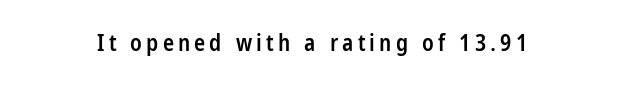
Q: Is the text bold? A: Semi-bold.
Q: Is the text italic (slanted)? A: No, it is upright.
Q: Is the text underlined? A: No.
